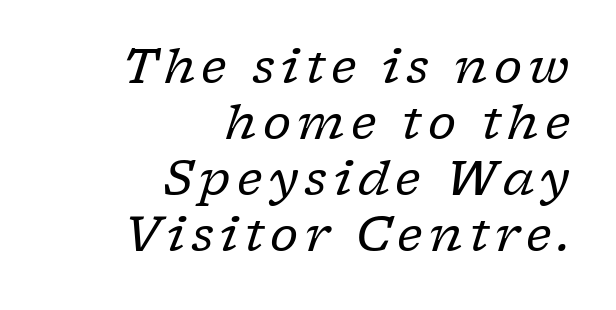
{"serif": "yes", "italic": "yes", "lean": "right", "slant_degrees": 17, "bold": "no", "weight": "regular", "width": "normal", "stroke_contrast": "low", "x_height": "medium", "monospaced": "no", "underline": "no", "align": "right", "line_spacing_ratio": 1.17, "glyph_px": 48}
